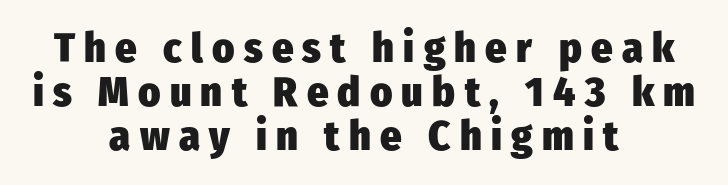
Q: Is the text bold? A: Yes.
Q: Is the text italic (slanted)? A: No, it is upright.
Q: Is the typeface a serif or a sans-serif typeface? A: Sans-serif.
Q: Is the text underlined? A: No.
Q: How is the paragraph aligned? A: Centered.
Q: Is the spacing between letters normal or unusually wide? A: Unusually wide.
Q: Is the spacing between lines tight, normal or loose? A: Tight.
Q: Width (condensed, normal, or wide)? A: Condensed.
Q: Stroke contrast? A: Low.
Q: x-height? A: Medium.
Q: Monospaced? A: No.
